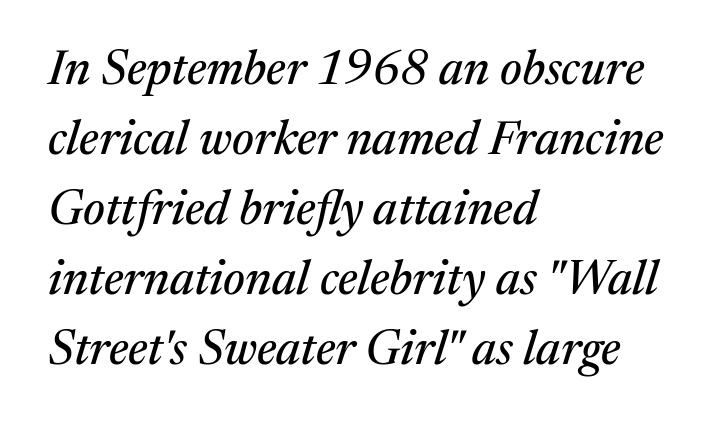
Q: Is the text italic (slanted)? A: Yes, it leans right by about 17 degrees.
Q: Is the typeface a serif or a sans-serif typeface? A: Serif.
Q: Is the text underlined? A: No.
Q: How is the paragraph aligned? A: Left-aligned.
Q: Is the spacing between letters normal or unusually wide? A: Normal.
Q: Is the spacing between lines tight, normal or loose? A: Normal.
Q: Width (condensed, normal, or wide)? A: Normal.
Q: Stroke contrast? A: Medium.
Q: x-height? A: Medium.
Q: Monospaced? A: No.
